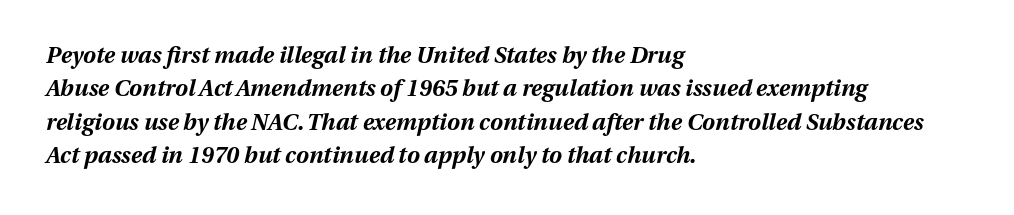
The space beneath each line is pristine and unruled. Rows of type keep a routine distance in the vertical direction. These lines stack with their left ends in a neat column. Compared with typical body copy, the letter spacing here is the same. Typesetter's note: full bold, strokes at maximum text heaviness. The passage shown leans; its letterforms are oblique.
